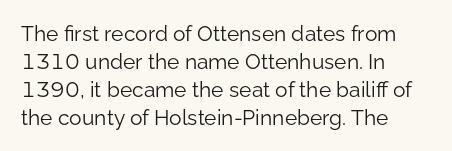
Q: Is the text bold? A: No.
Q: Is the text italic (slanted)? A: No, it is upright.
Q: Is the text underlined? A: No.
Q: How is the paragraph aligned? A: Left-aligned.
Q: Is the spacing between letters normal or unusually wide? A: Normal.
Q: Is the spacing between lines tight, normal or loose? A: Normal.
